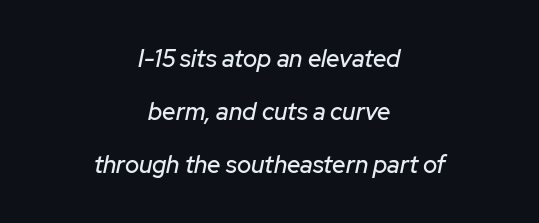
These lines were composed using italics. Type without underlining. Quick note: interline space is abundant. Compared with typical body copy, the letter spacing here is the same.
